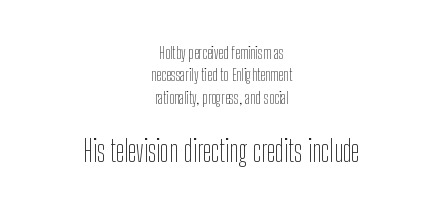
The image shows 29 px thin, condensed sans-serif type, upright; set centered, normal line spacing (1.32x), normal letter spacing, not underlined; the second (bottom) block is 1.71x larger; low stroke contrast and a medium x-height.
